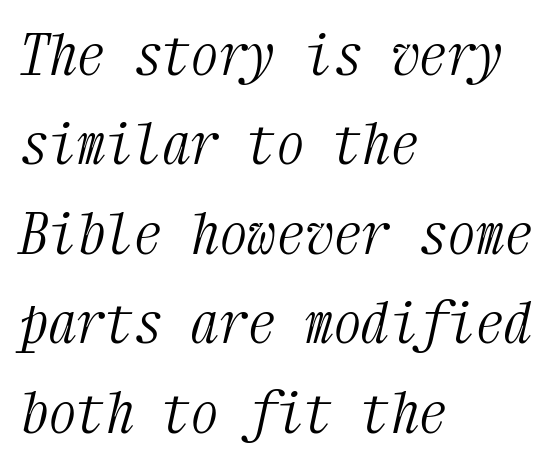
Q: Is the text bold? A: No.
Q: Is the text italic (slanted)? A: Yes, it leans right by about 12 degrees.
Q: Is the typeface a serif or a sans-serif typeface? A: Serif.
Q: Is the text underlined? A: No.
Q: How is the paragraph aligned? A: Left-aligned.
Q: Is the spacing between letters normal or unusually wide? A: Normal.
Q: Is the spacing between lines tight, normal or loose? A: Normal.
Q: Width (condensed, normal, or wide)? A: Condensed.
Q: Stroke contrast? A: Medium.
Q: x-height? A: Medium.
Q: Monospaced? A: Yes.
